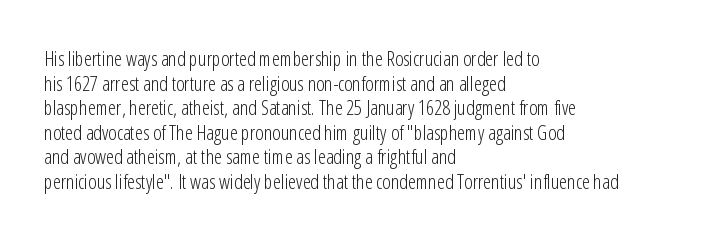
Casual observation: everything's shoved over to the left. This is not heavy type; no bold has been used. Italic? Not at all — the glyphs are vertical. The space beneath each line is pristine and unruled. No extra tracking has been applied to these lines.
